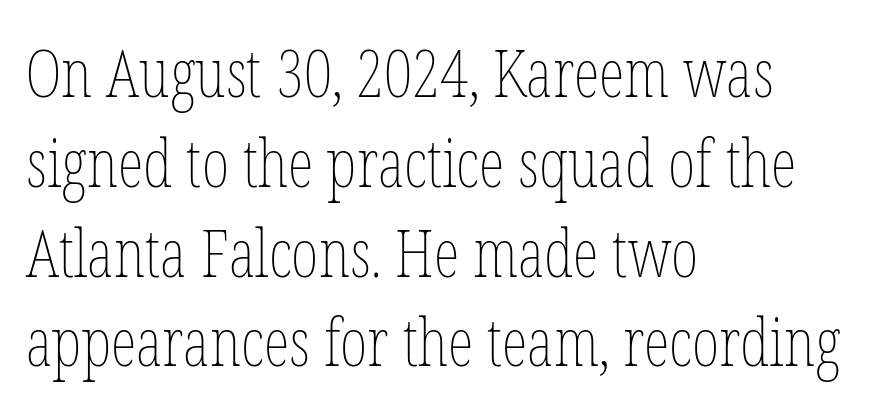
This rendering uses left alignment, leaving the right contour irregular. Think of a printed novel: that variable character pitch is what you see here. The foot of each line stays bare and open. The typography opts for an upright posture over an oblique one.
